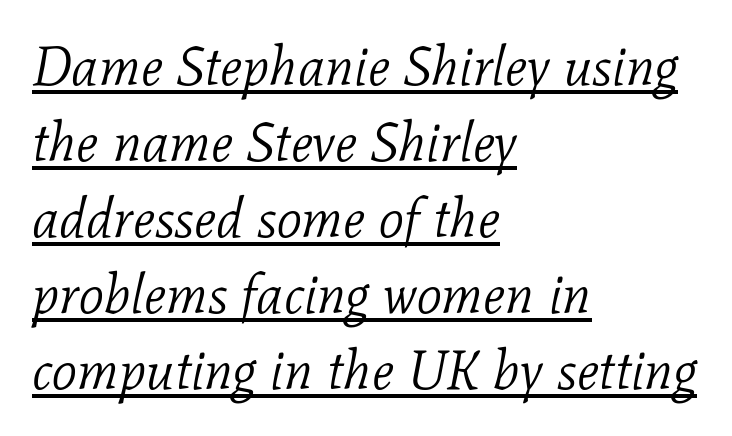
The image shows 55 px light serif type, italic (leaning right); set left-aligned, normal line spacing (1.38x), normal letter spacing, underlined; low stroke contrast and a medium x-height.
